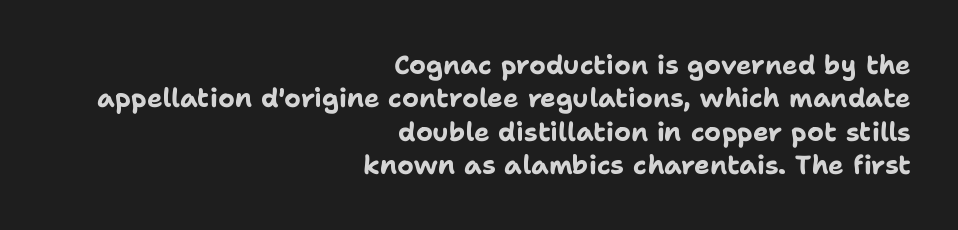
You can tell it's not italic because the verticals are truly vertical. Quick note: interline space is typical. No extra tracking has been applied to these lines. Each row of text sits above clean, open space. This sample is right-justified, so line beginnings fall wherever the words allow.
